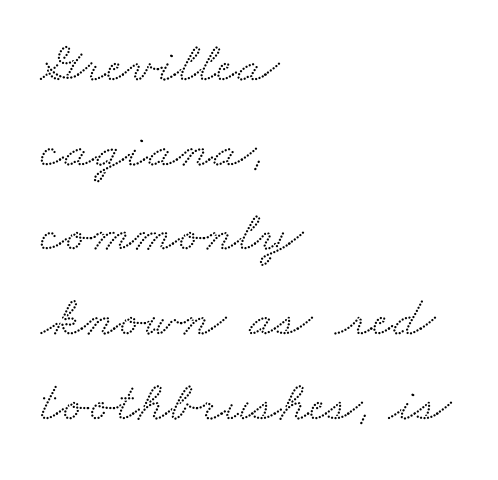
Observe the ordinary spacing: letters are neighbours, not strangers. Do the characters align in a grid? No, the font is proportional. Unmarked baselines from the first word to the last. Short and long lines alike share a common starting point at left. Does the type have serifs? Yes, each stem ends in a small foot. Does the leading feel generous? No, just average.
